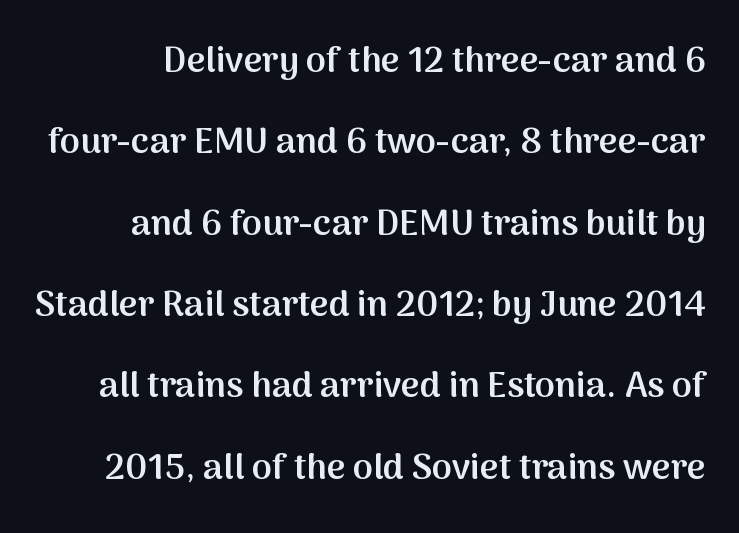
The image shows 36 px semibold sans-serif type, upright; set loose line spacing (2.26x), normal letter spacing, not underlined; medium stroke contrast and a medium x-height.
